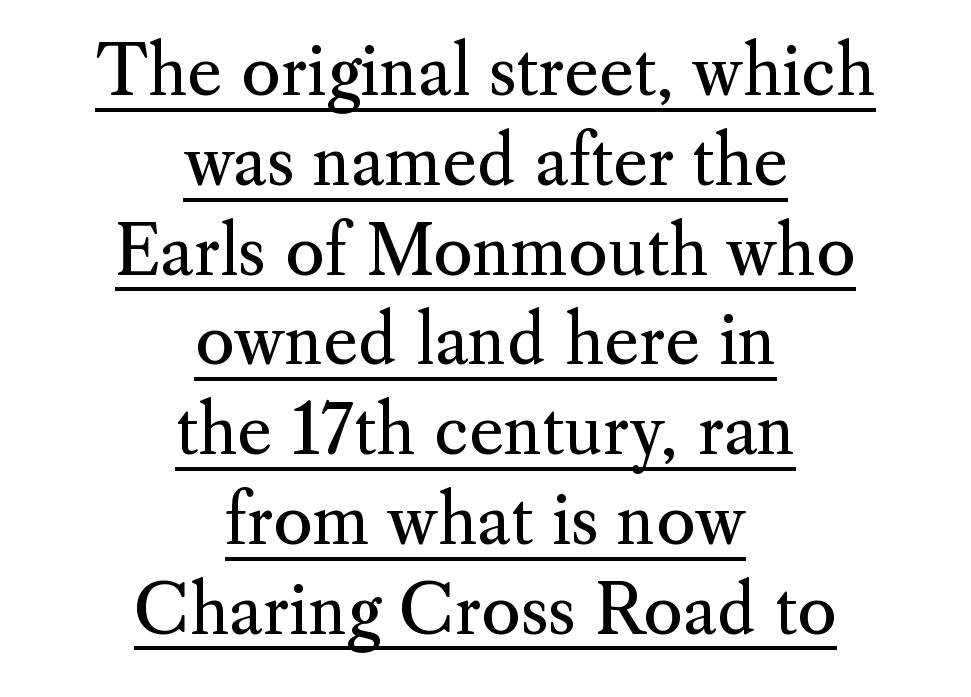
{"serif": "yes", "italic": "no", "bold": "no", "weight": "regular", "width": "normal", "stroke_contrast": "medium", "x_height": "small", "monospaced": "no", "underline": "yes", "align": "center", "line_spacing": "normal", "line_spacing_ratio": 1.34, "letter_spacing": "normal", "letter_spacing_em": 0.0, "glyph_px": 67}
